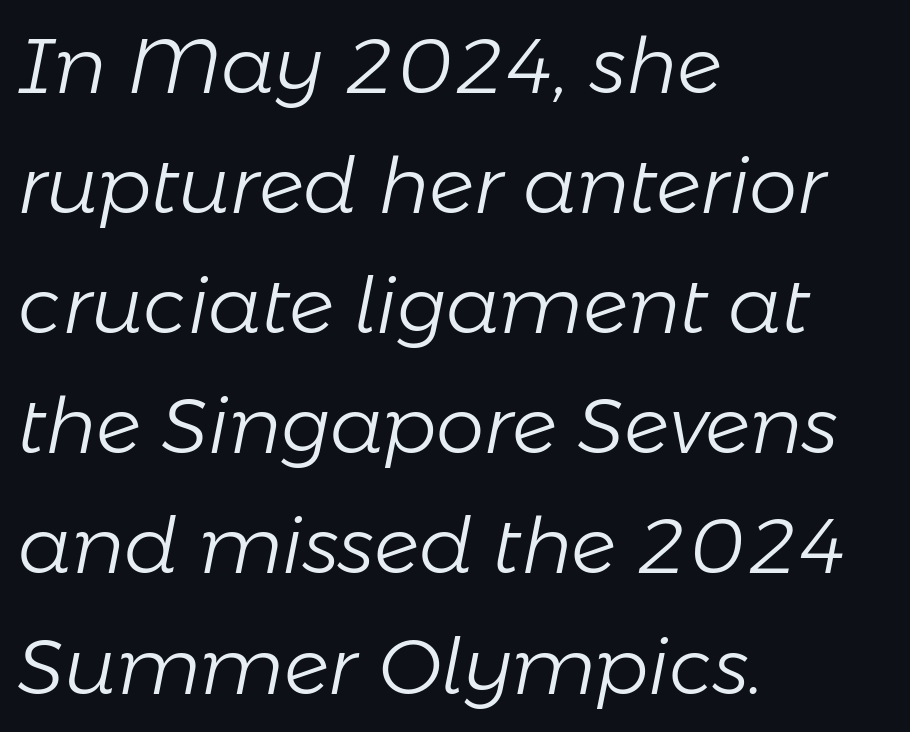
Q: Is the text bold? A: No.
Q: Is the text italic (slanted)? A: Yes, it leans right by about 11 degrees.
Q: Is the text underlined? A: No.
Q: How is the paragraph aligned? A: Left-aligned.
Q: Is the spacing between letters normal or unusually wide? A: Normal.
Q: Is the spacing between lines tight, normal or loose? A: Normal.
Q: Width (condensed, normal, or wide)? A: Normal.
Q: Stroke contrast? A: Low.
Q: x-height? A: Medium.
Q: Monospaced? A: No.
